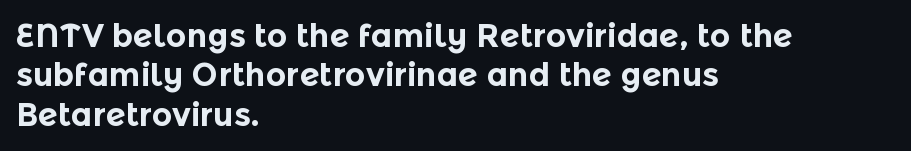
The image shows 32 px bold sans-serif type, upright; set left-aligned, line spacing 1.23x, normal letter spacing, not underlined; a medium x-height.
